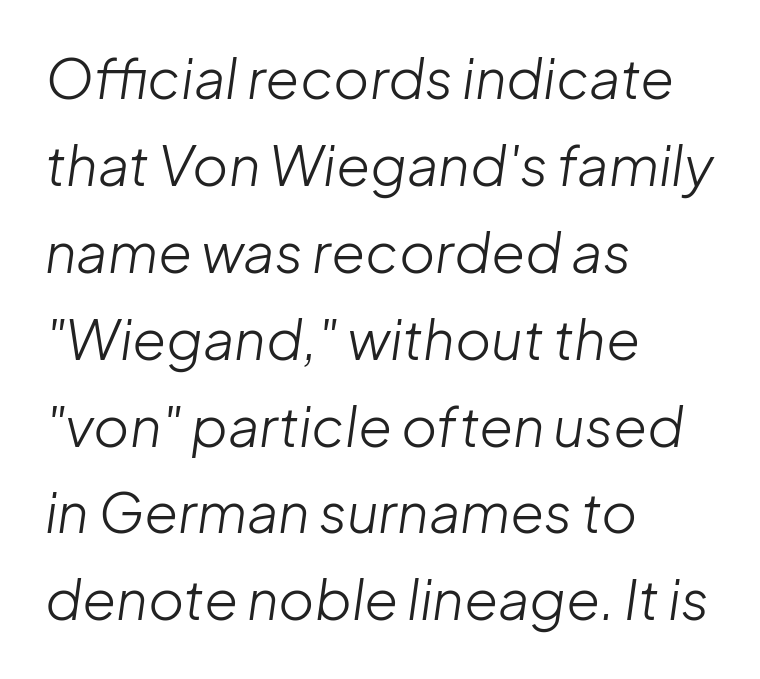
Designer's note — italics engaged. Default kerning and tracking; the words read as compact shapes. These lines are rendered in a variable-pitch font. Rule under the text: the space is simply empty. The paragraph shown leans on its left margin. Notice how descenders clear the ascenders below comfortably — that's standard leading.
